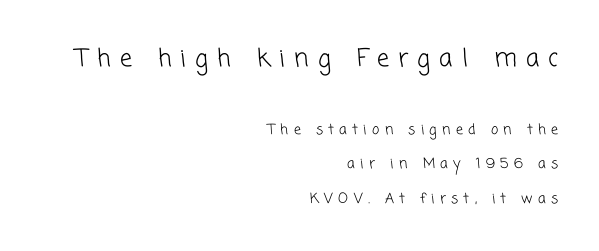
{"bold": "no", "underline": "no", "align": "right", "line_spacing": "loose", "line_spacing_ratio": 2.45, "letter_spacing": "wide", "letter_spacing_em": 0.38, "larger_block": "first", "size_ratio": 1.71, "glyph_px": 24}
